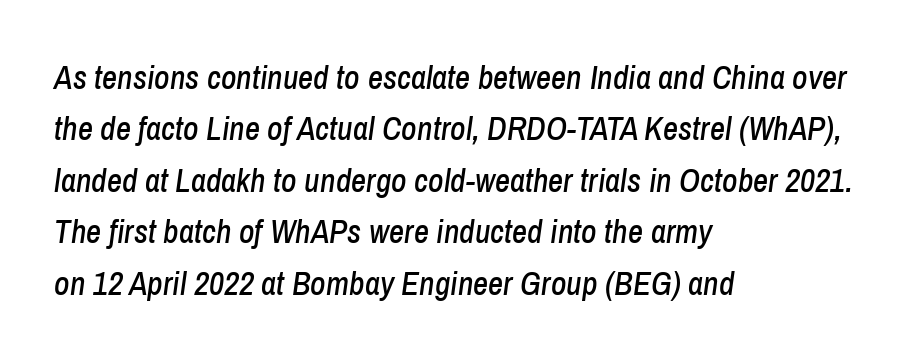
The image shows 33 px condensed type, italic (leaning right); set left-aligned, normal line spacing (1.56x), normal letter spacing, not underlined; low stroke contrast and a medium x-height.
